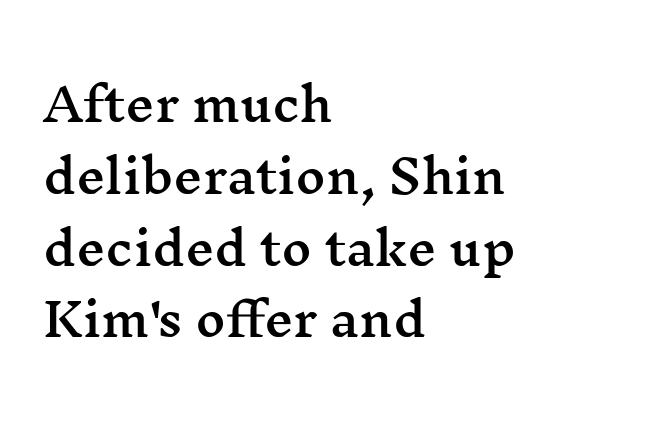
{"serif": "yes", "italic": "no", "width": "wide", "stroke_contrast": "medium", "x_height": "medium", "monospaced": "no", "underline": "no", "align": "left", "line_spacing": "normal", "line_spacing_ratio": 1.56, "letter_spacing": "normal", "letter_spacing_em": 0.0, "glyph_px": 46}
